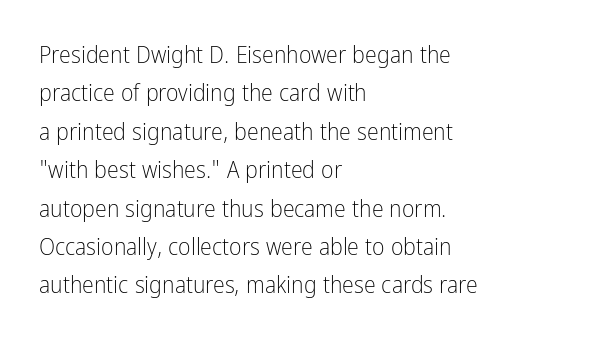
Plain, unruled lines of type. No heavy texture on the line: the type isn't bold. Look at the tracking — it's just the regular setting, nothing added. The axis of the letterforms is exactly vertical. The rows are spaced the way most documents space them.
